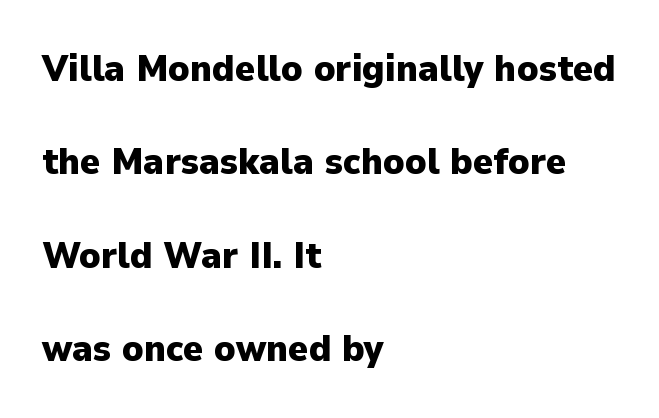
Q: Is the text bold? A: Yes.
Q: Is the text italic (slanted)? A: No, it is upright.
Q: Is the typeface a serif or a sans-serif typeface? A: Sans-serif.
Q: Is the text underlined? A: No.
Q: How is the paragraph aligned? A: Left-aligned.
Q: Is the spacing between letters normal or unusually wide? A: Normal.
Q: Is the spacing between lines tight, normal or loose? A: Loose.
Q: Width (condensed, normal, or wide)? A: Normal.
Q: Stroke contrast? A: Low.
Q: x-height? A: Medium.
Q: Monospaced? A: No.
